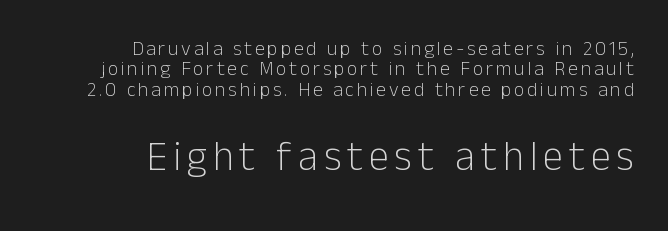
{"serif": "no", "italic": "no", "bold": "no", "weight": "light", "width": "normal", "stroke_contrast": "low", "x_height": "medium", "monospaced": "no", "underline": "no", "align": "right", "line_spacing": "tight", "line_spacing_ratio": 1.02, "larger_block": "second", "size_ratio": 2.05, "glyph_px": 41}
